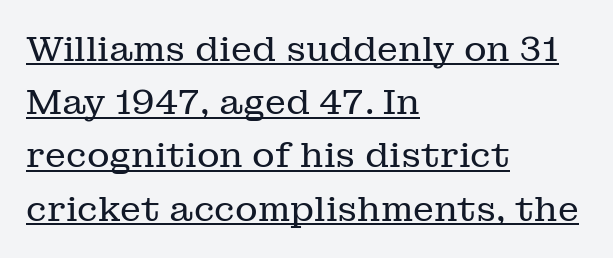
{"serif": "yes", "italic": "no", "bold": "no", "weight": "regular", "width": "normal", "stroke_contrast": "low", "x_height": "medium", "monospaced": "no", "underline": "yes", "align": "left", "line_spacing": "normal", "line_spacing_ratio": 1.52, "letter_spacing": "normal", "letter_spacing_em": 0.0, "glyph_px": 35}
